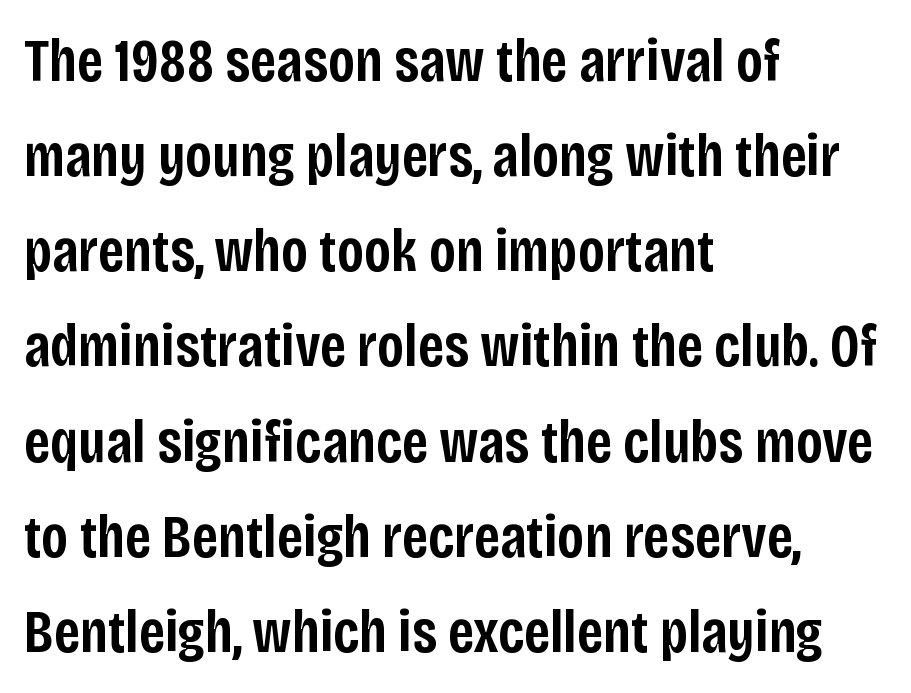
{"serif": "no", "italic": "no", "bold": "semi", "weight": "semibold", "width": "condensed", "stroke_contrast": "low", "x_height": "large", "monospaced": "no", "underline": "no", "align": "left", "line_spacing": "normal", "line_spacing_ratio": 1.56, "letter_spacing": "normal", "letter_spacing_em": 0.0, "glyph_px": 61}
